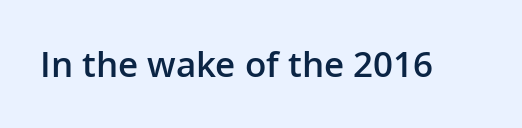
The image shows 35 px semibold sans-serif type, upright; set normal letter spacing, not underlined; low stroke contrast and a medium x-height.
